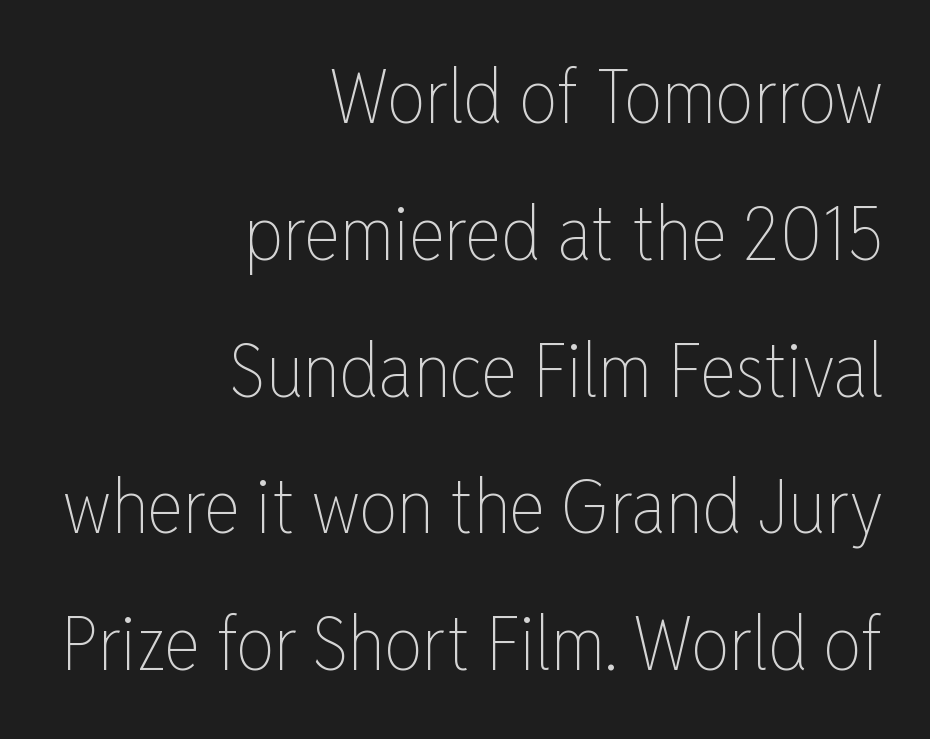
Type without underlining. The passage shown is typed in a proportional face where columns would drift. The line texture is even and compact thanks to regular tracking. The rendering anchors every line to the right-hand side. Do the letters lean? They stand straight. The weight tops out at a normal text grade.
